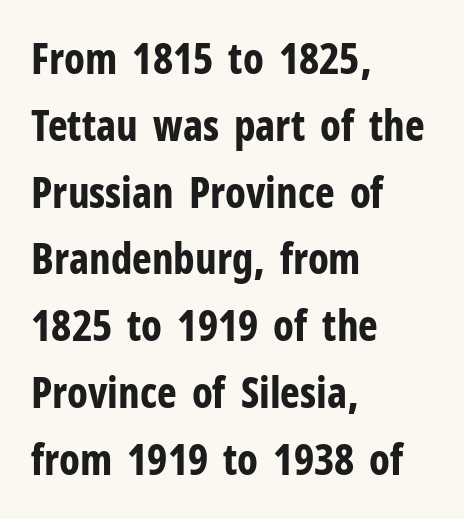
{"serif": "no", "italic": "no", "bold": "yes", "weight": "bold", "width": "condensed", "stroke_contrast": "low", "x_height": "medium", "monospaced": "no", "underline": "no", "align": "left", "line_spacing": "normal", "line_spacing_ratio": 1.59, "letter_spacing": "normal", "letter_spacing_em": 0.0, "glyph_px": 42}
